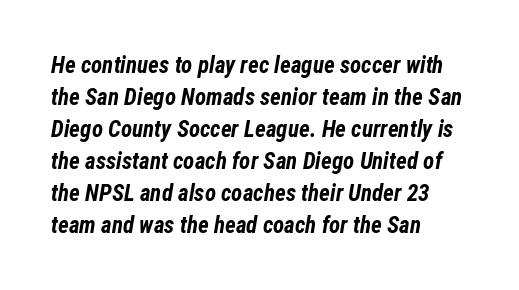
The image shows 23 px bold type, italic (leaning right); set left-aligned, normal line spacing (1.39x), normal letter spacing, not underlined.
